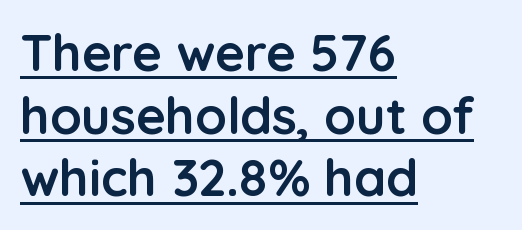
The image shows 51 px semibold sans-serif type, upright; set left-aligned, line spacing 1.23x, normal letter spacing, underlined; low stroke contrast and a medium x-height.
